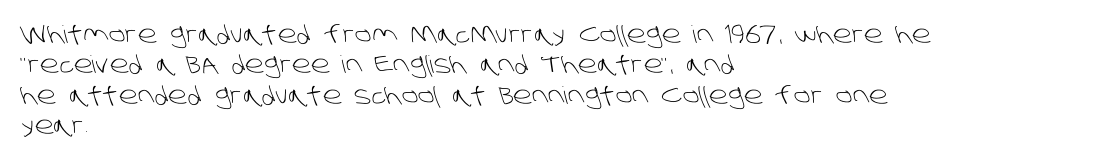
Q: Is the text bold? A: No.
Q: Is the text underlined? A: No.
Q: How is the paragraph aligned? A: Left-aligned.
Q: Is the spacing between letters normal or unusually wide? A: Normal.
Q: Is the spacing between lines tight, normal or loose? A: Normal.
